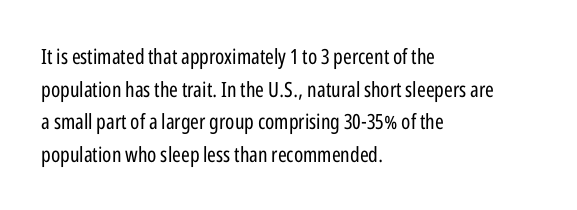
The axis of the letterforms is exactly vertical. Here the glyphs are tracked normally, forming tight word shapes. Descenders hang freely into open space. Line beginnings align vertically; line endings do not. The rows are spaced the way most documents space them.
